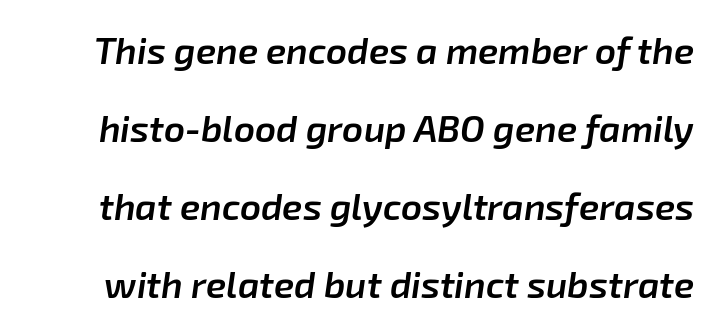
The image shows 37 px semibold type, italic (leaning right); set loose line spacing (2.11x), normal letter spacing, not underlined; low stroke contrast and a medium x-height.
